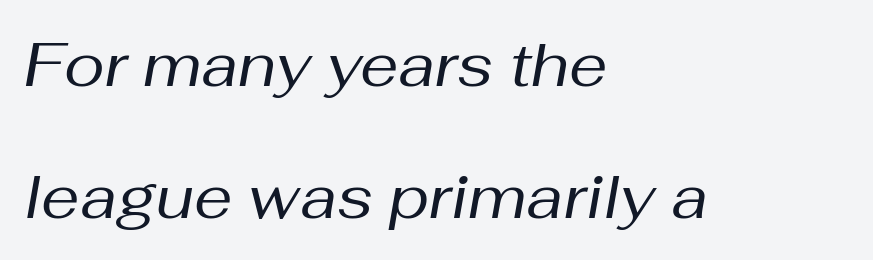
{"italic": "yes", "lean": "right", "slant_degrees": 10, "bold": "no", "weight": "regular", "width": "normal", "stroke_contrast": "medium", "x_height": "medium", "monospaced": "no", "underline": "no", "align": "left", "line_spacing": "loose", "line_spacing_ratio": 2.16, "letter_spacing": "normal", "letter_spacing_em": 0.0, "glyph_px": 61}
